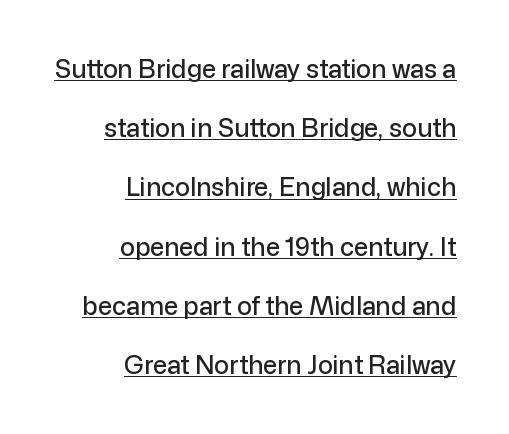
{"italic": "no", "underline": "yes", "align": "right", "line_spacing": "loose", "line_spacing_ratio": 2.37, "letter_spacing": "normal", "letter_spacing_em": 0.0, "glyph_px": 25}
